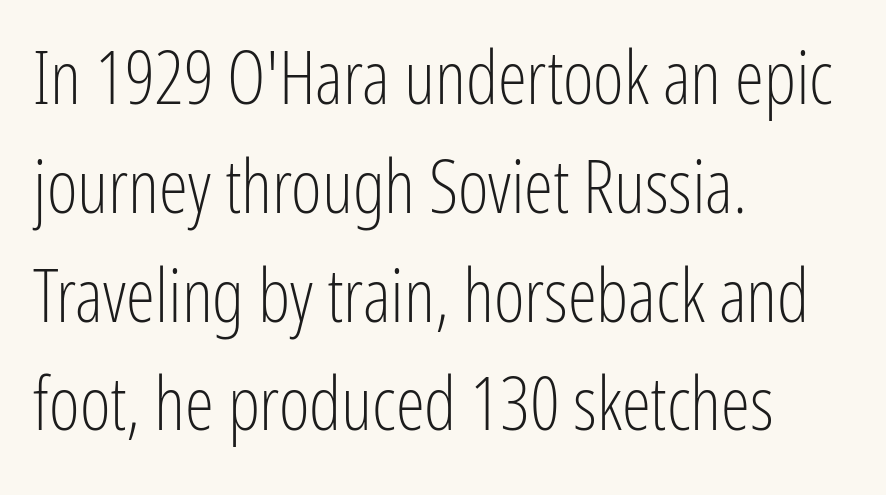
The image shows 74 px light, condensed sans-serif type, upright; set left-aligned, normal line spacing (1.47x), normal letter spacing, not underlined; low stroke contrast and a medium x-height.
